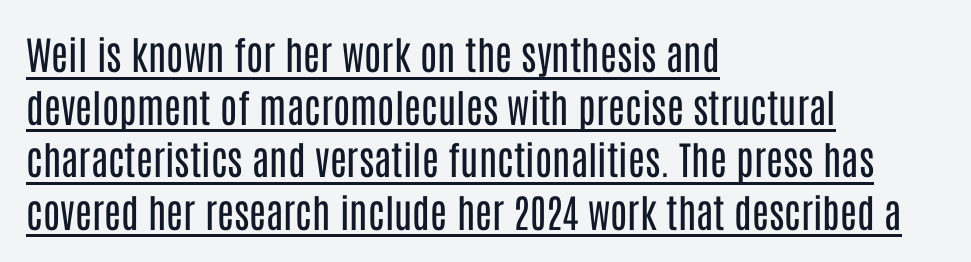
This sample keeps an unexceptional amount of space between lines. Tall strokes in this sample are plumb rather than angled. The letters advance in unequal steps, a hallmark of proportional type. The paragraph shown leans on its left margin.
